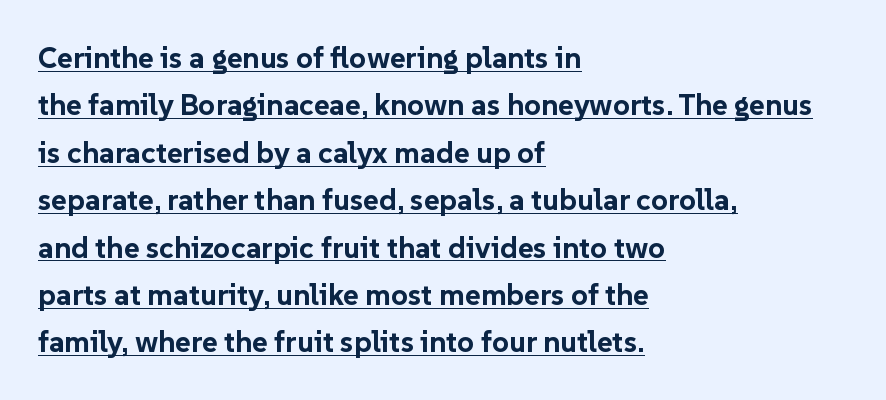
Somebody hit Ctrl+U on this one — the words are underlined. The letters advance in unequal steps, a hallmark of proportional type. The sample has been set heavy, in full bold. A normal amount of white space separates one row of letters from the next. The typography opts for an upright posture over an oblique one.
